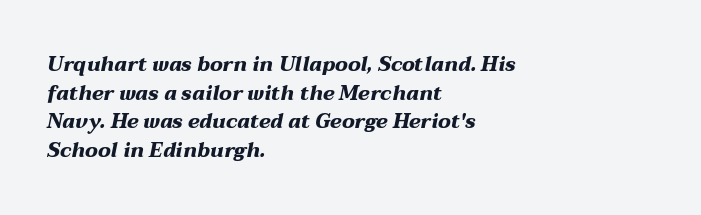
The image shows 20 px bold type, italic (leaning right); set left-aligned, normal line spacing (1.43x), normal letter spacing, not underlined.
